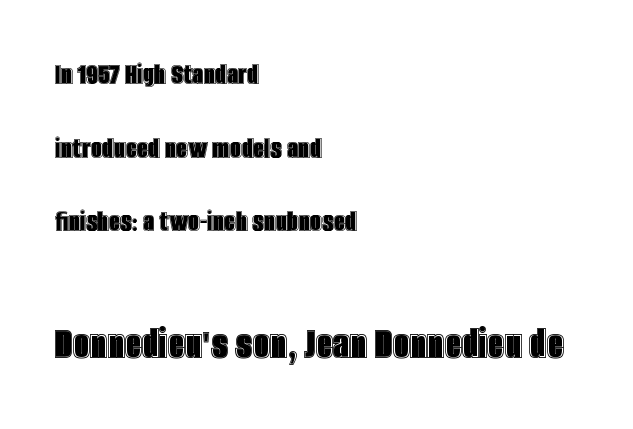
Q: Is the text italic (slanted)? A: No, it is upright.
Q: Is the text underlined? A: No.
Q: How is the paragraph aligned? A: Left-aligned.
Q: Is the spacing between letters normal or unusually wide? A: Normal.
Q: Is the spacing between lines tight, normal or loose? A: Loose.
Q: Which block of text is set in a larger size, the first (top) or the second (bottom)? A: The second (bottom) one.
Q: Width (condensed, normal, or wide)? A: Condensed.
Q: x-height? A: Large.
Q: Monospaced? A: No.
